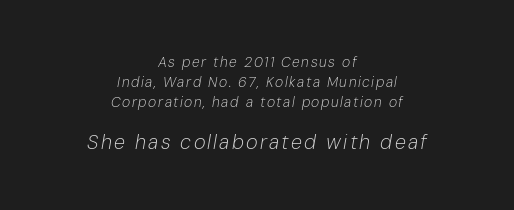
{"italic": "yes", "lean": "right", "slant_degrees": 10, "bold": "no", "underline": "no", "align": "center", "line_spacing": "normal", "line_spacing_ratio": 1.43, "larger_block": "second", "size_ratio": 1.43, "glyph_px": 20}
